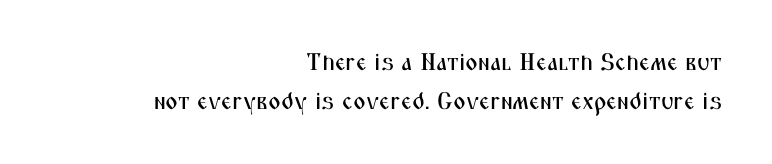
The type is set solid horizontally, with unmodified tracking. The foot of each line stays bare and open. Vertical spacing — default. The axis of the letterforms is exactly vertical. Does the copy run flush right? Yes — the right margin is perfectly even.
